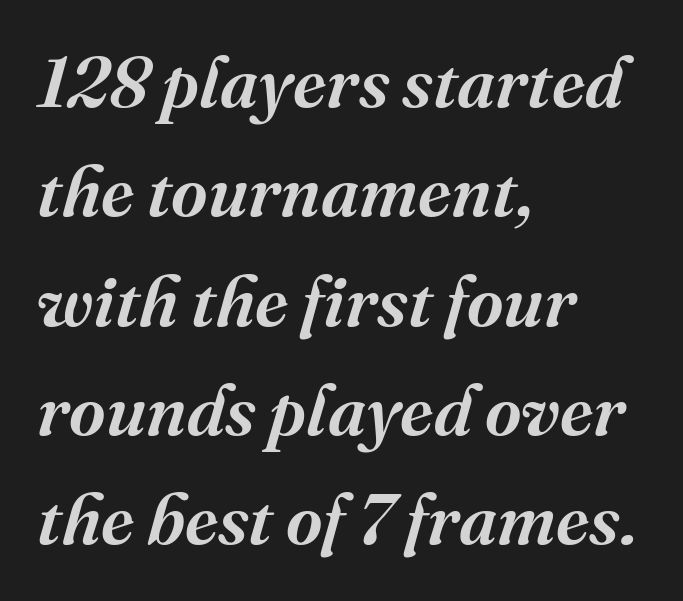
Is there much room between lines? A standard amount, neither cramped nor airy. These lines stack with their left ends in a neat column. A typesetter would call this zero additional tracking. Do the characters align in a grid? No, the font is proportional. This rendering employs a face with finishing strokes, i.e., a serif.
